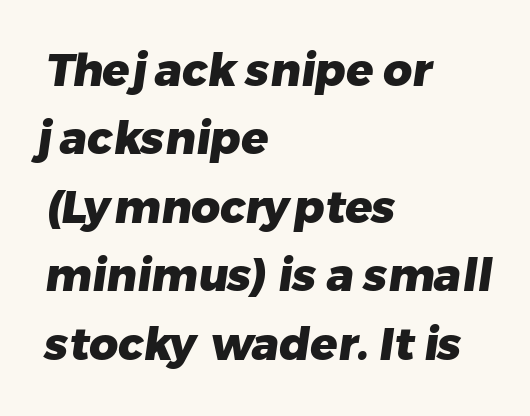
Examine the stroke ends and you'll find no serifs. Nobody touched the tracking dial on this one. Strong, thick strokes mark this as bold type. Summary of vertical rhythm: regular, with standard interline spacing. A clean baseline with only descenders dipping below it.
